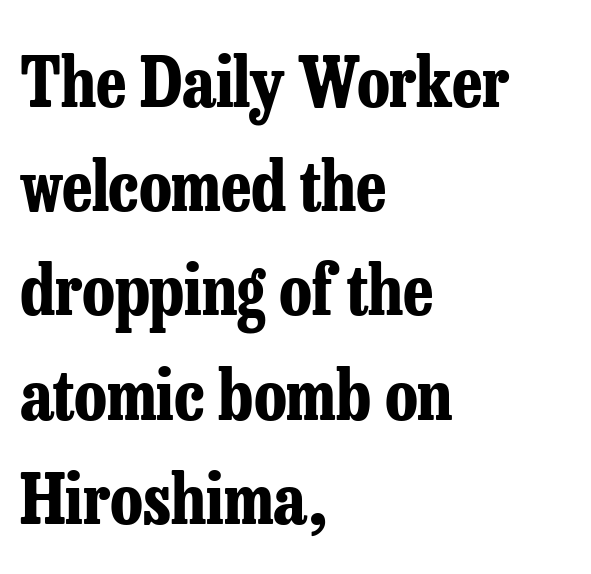
Descenders hang freely into open space. Is there any slant? The stems are plumb. The letters advance in unequal steps, a hallmark of proportional type. Is there much room between lines? A standard amount, neither cramped nor airy.
